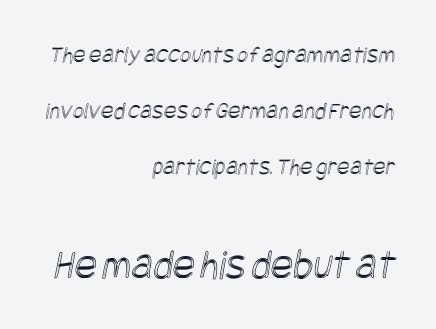
{"width": "condensed", "x_height": "large", "underline": "no", "align": "right", "line_spacing": "loose", "line_spacing_ratio": 2.33, "letter_spacing": "normal", "letter_spacing_em": 0.0, "larger_block": "second", "size_ratio": 1.75, "glyph_px": 42}
